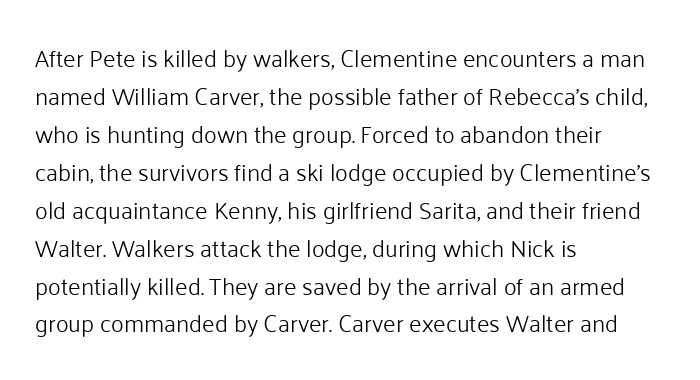
{"italic": "no", "bold": "no", "underline": "no", "align": "left", "line_spacing": "normal", "line_spacing_ratio": 1.58, "letter_spacing": "normal", "letter_spacing_em": 0.0, "glyph_px": 24}
